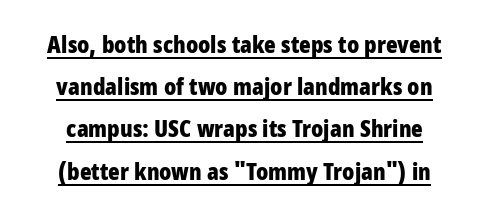
Q: Is the text bold? A: Yes.
Q: Is the text italic (slanted)? A: No, it is upright.
Q: Is the text underlined? A: Yes.
Q: Is the spacing between letters normal or unusually wide? A: Normal.
